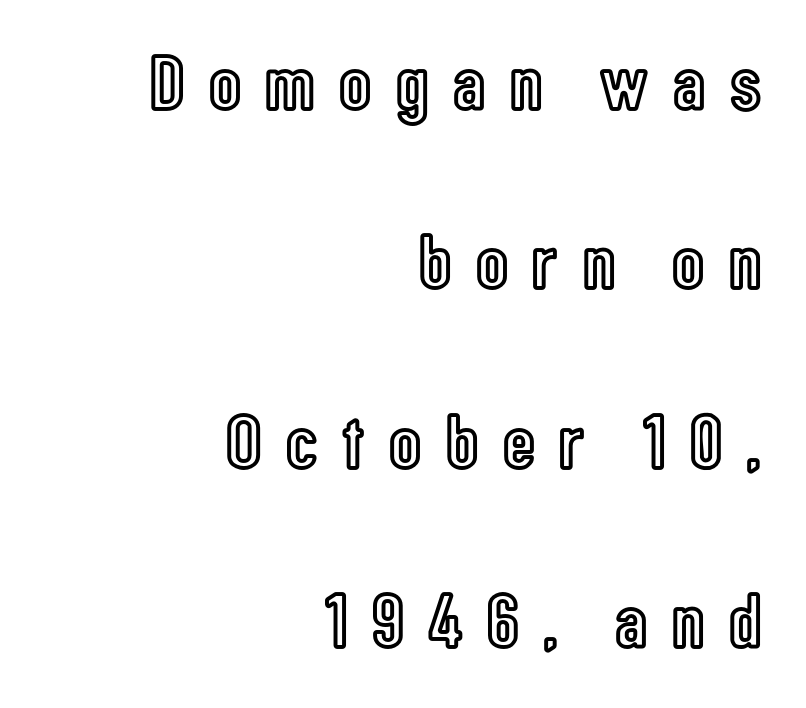
Q: Is the text italic (slanted)? A: No, it is upright.
Q: Is the text underlined? A: No.
Q: How is the paragraph aligned? A: Right-aligned.
Q: Is the spacing between letters normal or unusually wide? A: Unusually wide.
Q: Is the spacing between lines tight, normal or loose? A: Loose.
Q: Width (condensed, normal, or wide)? A: Condensed.
Q: x-height? A: Medium.
Q: Monospaced? A: No.
